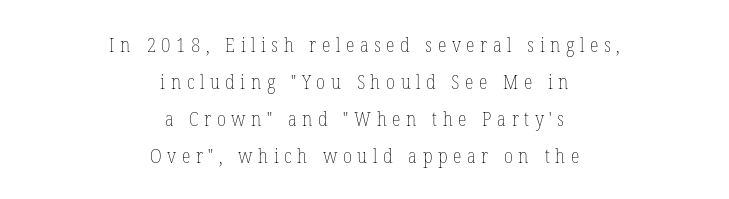
Q: Is the text bold? A: No.
Q: Is the text italic (slanted)? A: No, it is upright.
Q: Is the text underlined? A: No.
Q: How is the paragraph aligned? A: Centered.
Q: Is the spacing between letters normal or unusually wide? A: Unusually wide.
